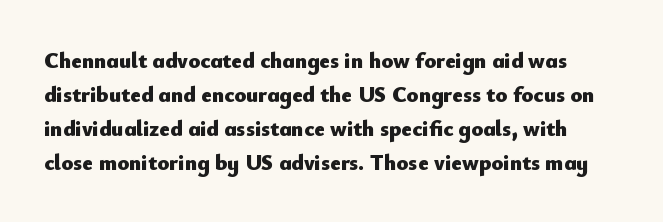
{"italic": "no", "bold": "yes", "underline": "no", "line_spacing": "normal", "line_spacing_ratio": 1.55, "letter_spacing": "normal", "letter_spacing_em": 0.0, "glyph_px": 22}
